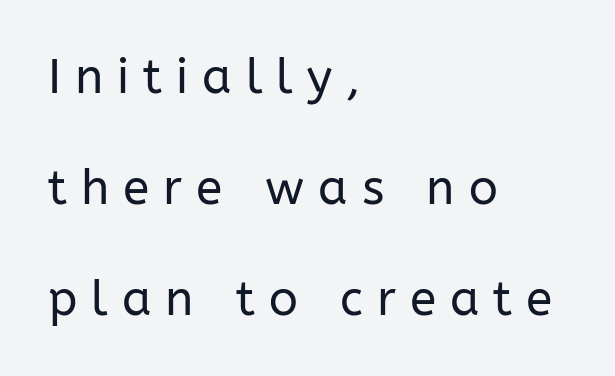
Unlike italic type, these characters show no tilt at all. The space beneath each line is pristine and unruled. One glance says open: line gaps are wider than usual. The typesetter chose a ragged-right arrangement here. In terms of letterspacing, this is a distinctly airy, spread setting.
